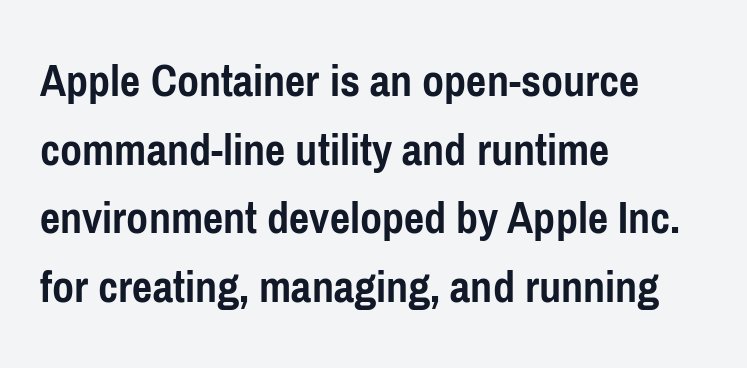
The image shows 48 px semibold, condensed sans-serif type, upright; set left-aligned, normal line spacing (1.43x), normal letter spacing, not underlined; low stroke contrast and a medium x-height.
